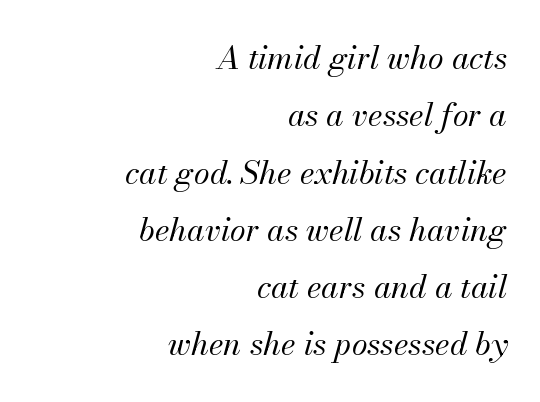
The image shows 32 px regular-weight type, italic (leaning right); set right-aligned, line spacing 1.79x, normal letter spacing, not underlined; medium stroke contrast and a small x-height.
